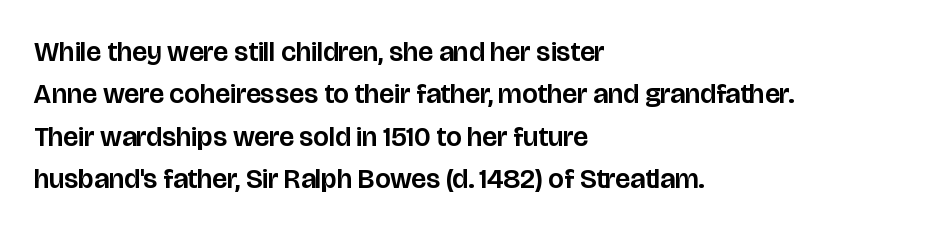
Q: Is the text italic (slanted)? A: No, it is upright.
Q: Is the typeface a serif or a sans-serif typeface? A: Sans-serif.
Q: Is the text underlined? A: No.
Q: How is the paragraph aligned? A: Left-aligned.
Q: Is the spacing between letters normal or unusually wide? A: Normal.
Q: Is the spacing between lines tight, normal or loose? A: Normal.
Q: Width (condensed, normal, or wide)? A: Normal.
Q: Stroke contrast? A: Low.
Q: x-height? A: Large.
Q: Monospaced? A: No.
